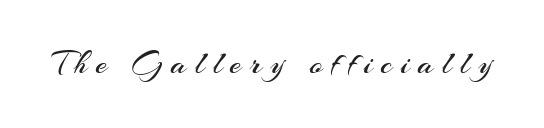
Q: Is the text bold? A: No.
Q: Is the text italic (slanted)? A: Yes.
Q: Is the typeface a serif or a sans-serif typeface? A: Sans-serif.
Q: Is the text underlined? A: No.
Q: Is the spacing between letters normal or unusually wide? A: Unusually wide.
Q: Width (condensed, normal, or wide)? A: Normal.
Q: Stroke contrast? A: Medium.
Q: x-height? A: Small.
Q: Monospaced? A: No.
